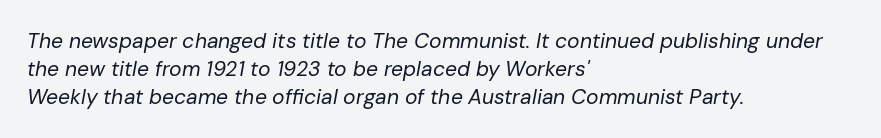
{"italic": "yes", "lean": "right", "slant_degrees": 10, "bold": "no", "underline": "no", "align": "left", "line_spacing": "normal", "line_spacing_ratio": 1.33, "letter_spacing": "normal", "letter_spacing_em": 0.0, "glyph_px": 21}
